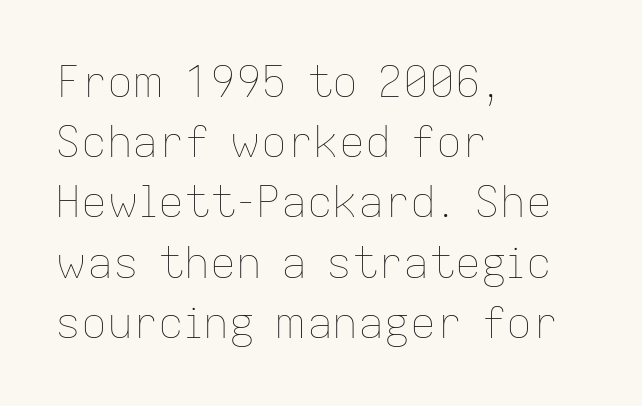
{"italic": "no", "bold": "no", "weight": "thin", "width": "normal", "stroke_contrast": "low", "x_height": "medium", "monospaced": "no", "underline": "no", "align": "left", "line_spacing": "normal", "line_spacing_ratio": 1.4, "letter_spacing": "normal", "letter_spacing_em": 0.0, "glyph_px": 43}
